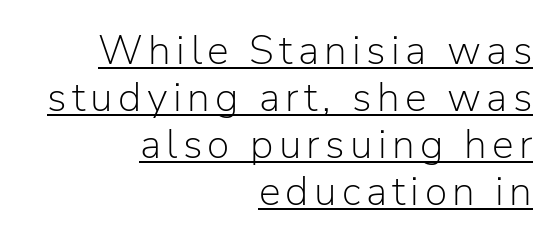
The font is comparable to plain body text, perhaps lighter. Nope, not italic — everything's standing straight. Horizontally, the lines are justified to the trailing edge only. Character widths vary here, with narrow letters taking less room than wide ones. I'd call this a sans setting — the letters go barefoot. Students, observe the line beneath the letters — that is underlining.
